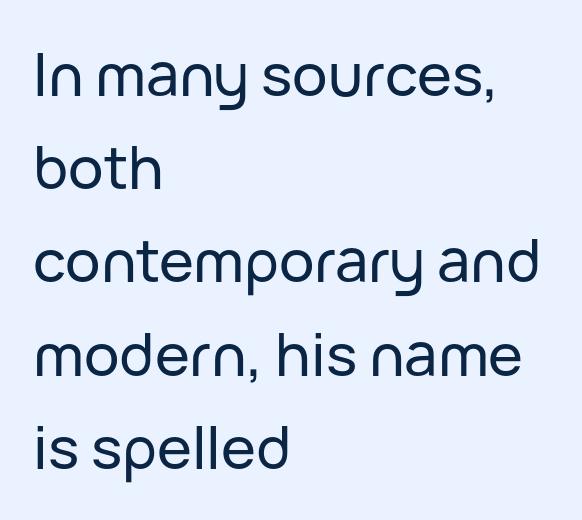
Q: Is the text italic (slanted)? A: No, it is upright.
Q: Is the typeface a serif or a sans-serif typeface? A: Sans-serif.
Q: Is the text underlined? A: No.
Q: How is the paragraph aligned? A: Left-aligned.
Q: Is the spacing between letters normal or unusually wide? A: Normal.
Q: Is the spacing between lines tight, normal or loose? A: Normal.
Q: Width (condensed, normal, or wide)? A: Normal.
Q: Stroke contrast? A: Low.
Q: x-height? A: Medium.
Q: Monospaced? A: No.
